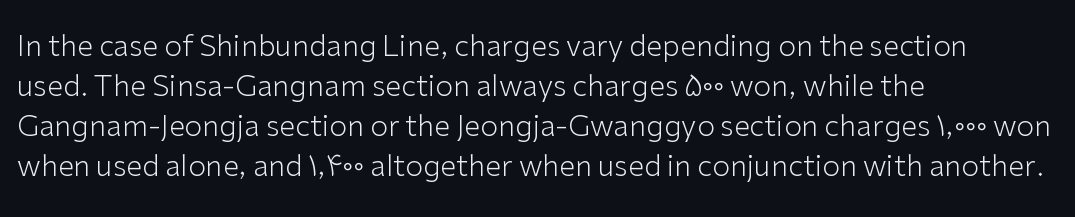
Q: Is the text bold? A: No.
Q: Is the text italic (slanted)? A: No, it is upright.
Q: Is the typeface a serif or a sans-serif typeface? A: Sans-serif.
Q: Is the text underlined? A: No.
Q: How is the paragraph aligned? A: Left-aligned.
Q: Is the spacing between letters normal or unusually wide? A: Normal.
Q: Is the spacing between lines tight, normal or loose? A: Normal.
Q: Width (condensed, normal, or wide)? A: Normal.
Q: Stroke contrast? A: Low.
Q: x-height? A: Medium.
Q: Monospaced? A: No.
